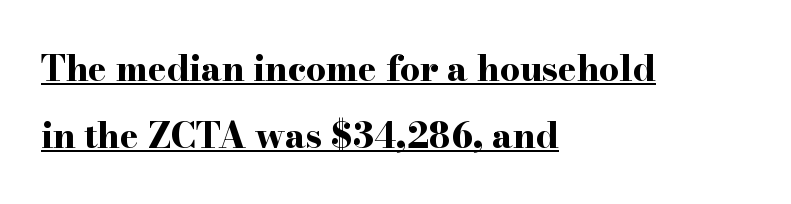
{"serif": "yes", "italic": "no", "bold": "yes", "weight": "bold", "width": "wide", "stroke_contrast": "high", "x_height": "small", "monospaced": "no", "underline": "yes", "align": "left", "line_spacing": "loose", "line_spacing_ratio": 1.92, "letter_spacing": "normal", "letter_spacing_em": 0.0, "glyph_px": 35}
